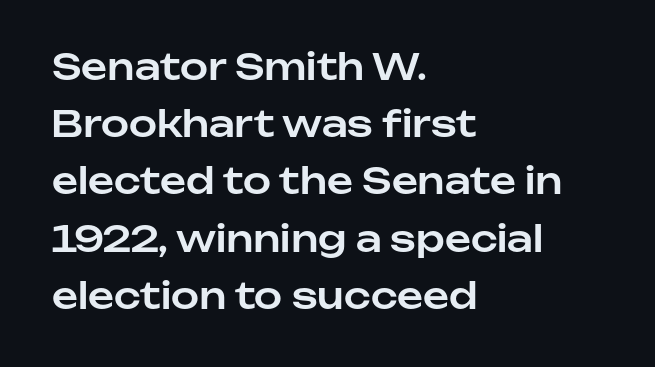
The image shows 36 px sans-serif type, upright; set left-aligned, normal line spacing (1.59x), normal letter spacing, not underlined; low stroke contrast and a medium x-height.
